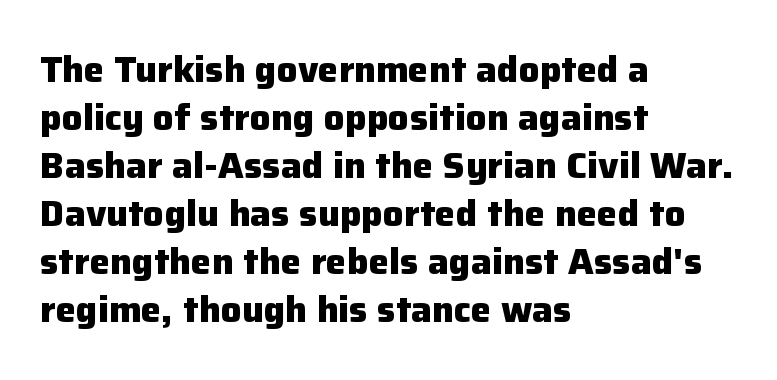
Words appear dense and cohesive because spacing is normal. Posture: vertical. Examine the stroke ends and you'll find no serifs. Quick note: interline space is typical. The face used here has the dense, thick strokes of a bold.
